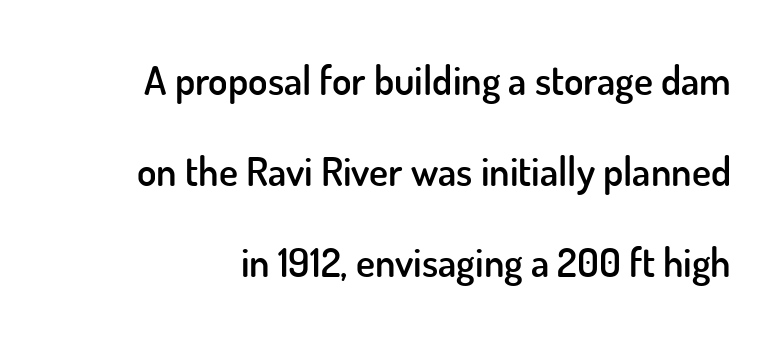
The image shows 40 px semibold sans-serif type, upright; set loose line spacing (2.28x), normal letter spacing, not underlined; low stroke contrast and a small x-height.
